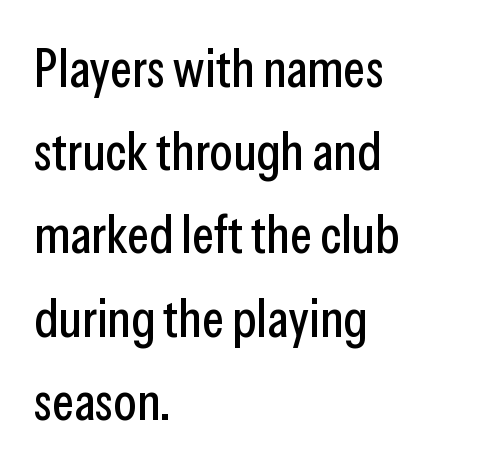
Q: Is the text italic (slanted)? A: No, it is upright.
Q: Is the typeface a serif or a sans-serif typeface? A: Sans-serif.
Q: Is the text underlined? A: No.
Q: How is the paragraph aligned? A: Left-aligned.
Q: Is the spacing between letters normal or unusually wide? A: Normal.
Q: Is the spacing between lines tight, normal or loose? A: Normal.
Q: Width (condensed, normal, or wide)? A: Condensed.
Q: Stroke contrast? A: Low.
Q: x-height? A: Medium.
Q: Monospaced? A: No.
